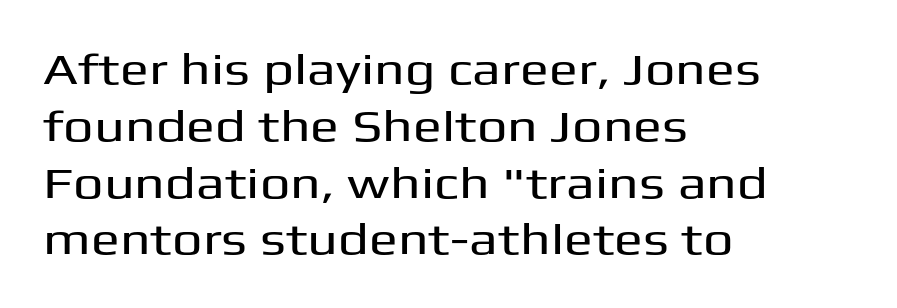
The image shows 43 px wide sans-serif type, upright; set left-aligned, normal line spacing (1.32x), normal letter spacing, not underlined; medium stroke contrast and a medium x-height.
